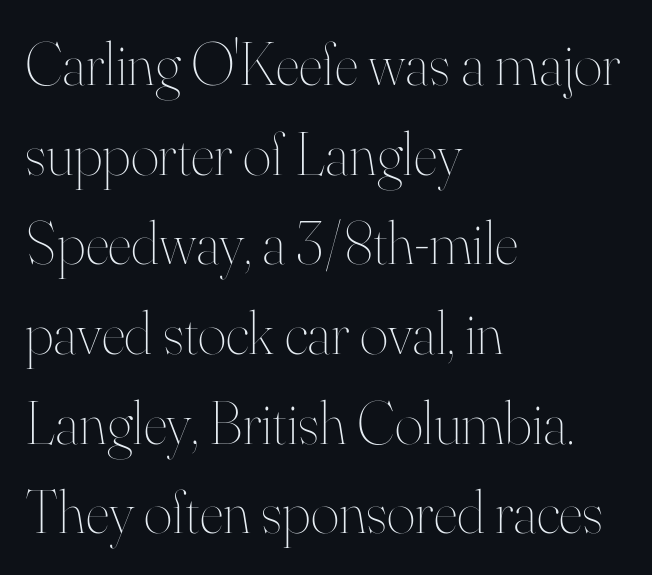
The image shows 61 px thin type, upright; set left-aligned, normal line spacing (1.47x), normal letter spacing, not underlined; high stroke contrast and a small x-height.
